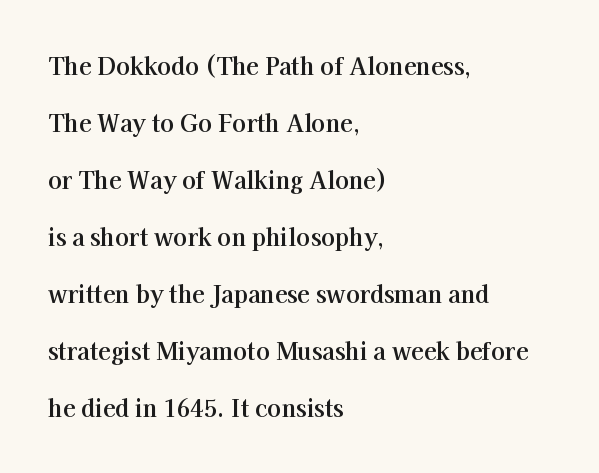
Q: Is the text bold? A: Yes.
Q: Is the text italic (slanted)? A: No, it is upright.
Q: Is the text underlined? A: No.
Q: How is the paragraph aligned? A: Left-aligned.
Q: Is the spacing between letters normal or unusually wide? A: Normal.
Q: Is the spacing between lines tight, normal or loose? A: Loose.
